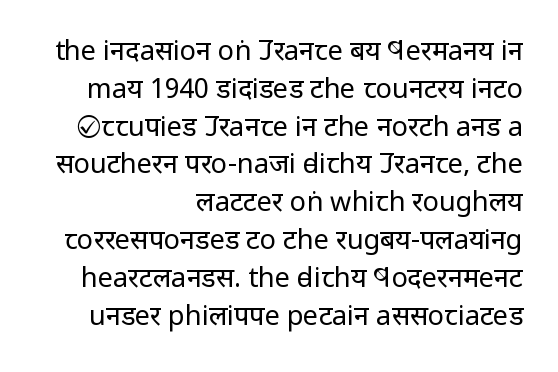
Rule under the text: the space is simply empty. The letterforms sit at book weight or below. The line texture is even and compact thanks to regular tracking. The line-height multiplier appears to be the usual default. The specimen reads as upright at a glance.
